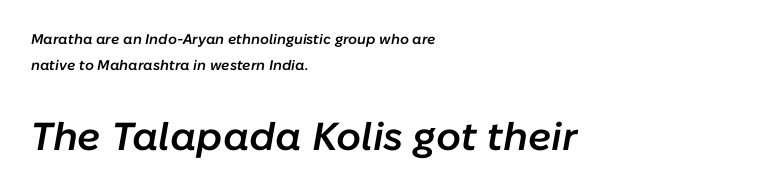
{"italic": "yes", "lean": "right", "slant_degrees": 10, "bold": "semi", "weight": "semibold", "width": "normal", "stroke_contrast": "low", "x_height": "medium", "monospaced": "no", "underline": "no", "align": "left", "line_spacing_ratio": 1.84, "letter_spacing": "normal", "letter_spacing_em": 0.0, "larger_block": "second", "size_ratio": 2.79, "glyph_px": 39}
